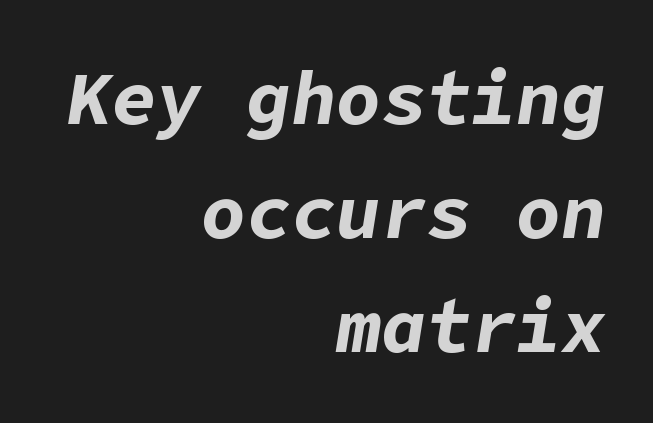
Q: Is the text bold? A: Yes.
Q: Is the text italic (slanted)? A: Yes, it leans right by about 9 degrees.
Q: Is the text underlined? A: No.
Q: How is the paragraph aligned? A: Right-aligned.
Q: Is the spacing between letters normal or unusually wide? A: Normal.
Q: Is the spacing between lines tight, normal or loose? A: Normal.
Q: Width (condensed, normal, or wide)? A: Normal.
Q: Stroke contrast? A: Low.
Q: x-height? A: Medium.
